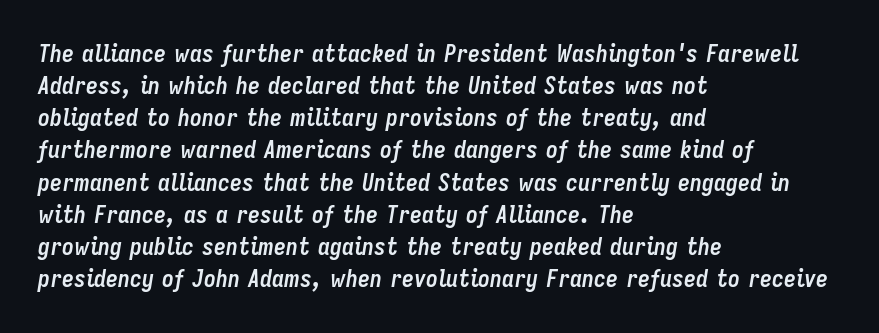
Q: Is the text bold? A: Yes.
Q: Is the text italic (slanted)? A: Yes, it leans right by about 9 degrees.
Q: Is the text underlined? A: No.
Q: How is the paragraph aligned? A: Left-aligned.
Q: Is the spacing between letters normal or unusually wide? A: Normal.
Q: Is the spacing between lines tight, normal or loose? A: Normal.
